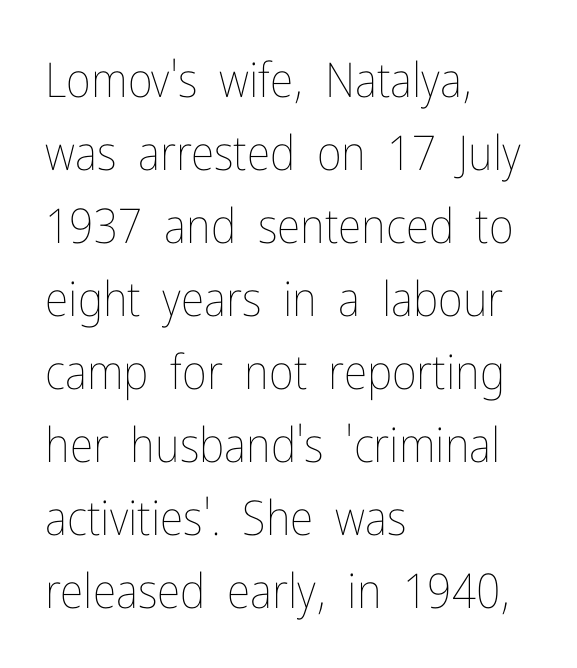
The image shows 48 px thin, condensed type, upright; set left-aligned, normal line spacing (1.52x), normal letter spacing, not underlined; low stroke contrast and a medium x-height.
